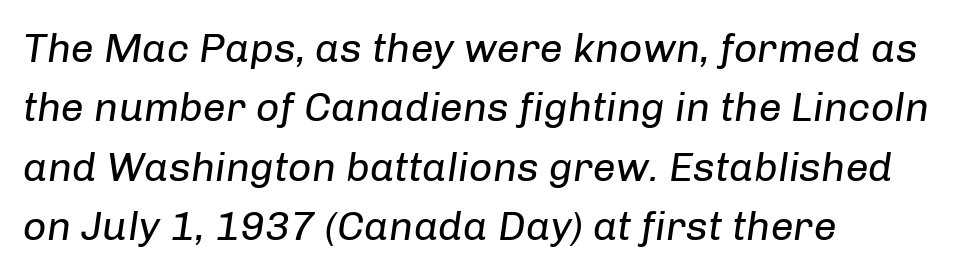
The image shows 41 px regular-weight type, italic (leaning right); set left-aligned, normal line spacing (1.45x), normal letter spacing, not underlined; low stroke contrast and a medium x-height.
